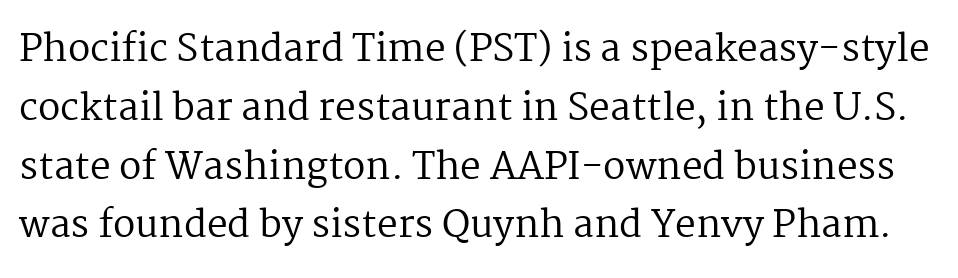
Compared with typical body copy, the letter spacing here is the same. Think standard paragraph weight, or any step lighter than that. A normal amount of white space separates one row of letters from the next. Rendered with straight, roman letterforms.
